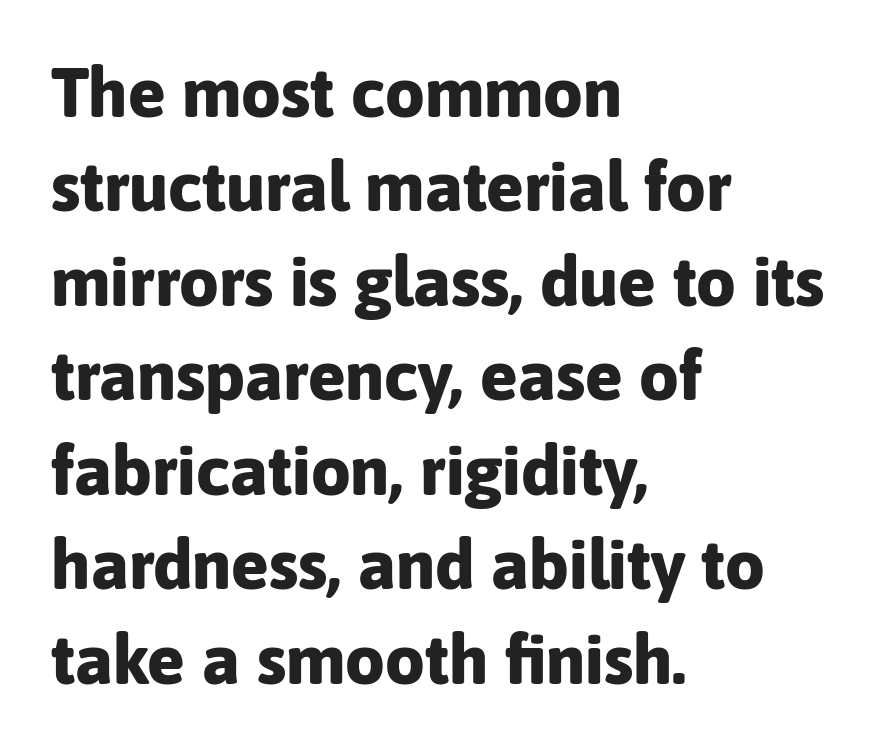
The line-height multiplier appears to be the usual default. This is sans-serif lettering, the kind often seen on screens and signage. The rendering keeps characters at their native spacing. The lines are quadded left. This sample has the flowing, uneven cadence of proportional lettering.
